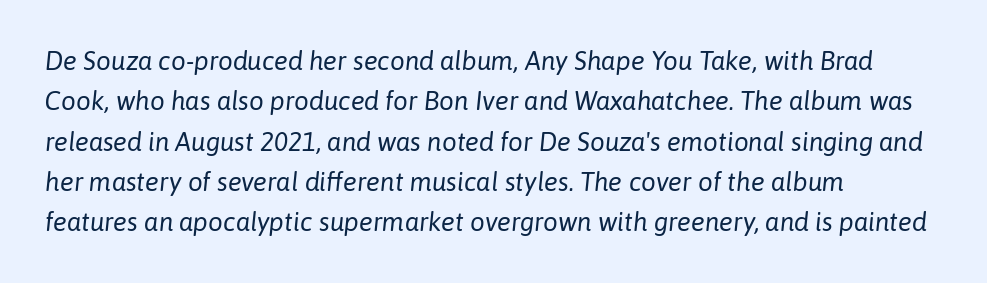
{"italic": "yes", "lean": "right", "slant_degrees": 6, "bold": "no", "underline": "no", "align": "left", "line_spacing": "normal", "line_spacing_ratio": 1.55, "letter_spacing": "normal", "letter_spacing_em": 0.0, "glyph_px": 26}
